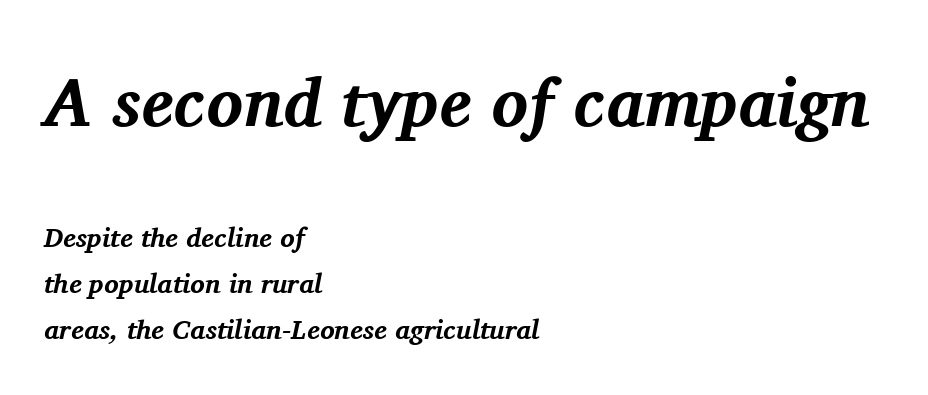
{"serif": "yes", "italic": "yes", "lean": "right", "slant_degrees": 11, "bold": "yes", "weight": "bold", "width": "normal", "stroke_contrast": "medium", "x_height": "medium", "monospaced": "no", "underline": "no", "align": "left", "line_spacing": "normal", "line_spacing_ratio": 1.7, "letter_spacing": "normal", "letter_spacing_em": 0.0, "larger_block": "first", "size_ratio": 2.52, "glyph_px": 68}
